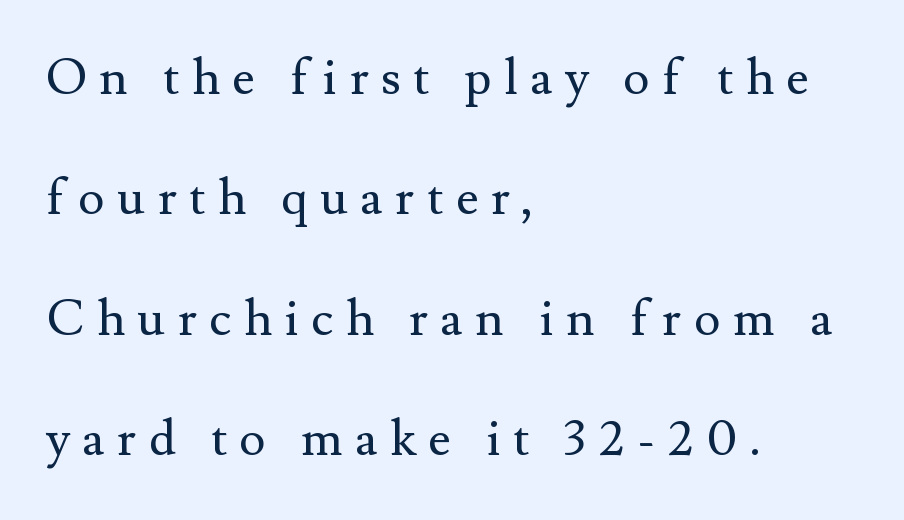
{"serif": "yes", "italic": "no", "bold": "no", "weight": "regular", "width": "normal", "stroke_contrast": "medium", "x_height": "small", "monospaced": "no", "underline": "no", "align": "left", "line_spacing": "loose", "line_spacing_ratio": 2.41, "letter_spacing": "wide", "letter_spacing_em": 0.25, "glyph_px": 50}
